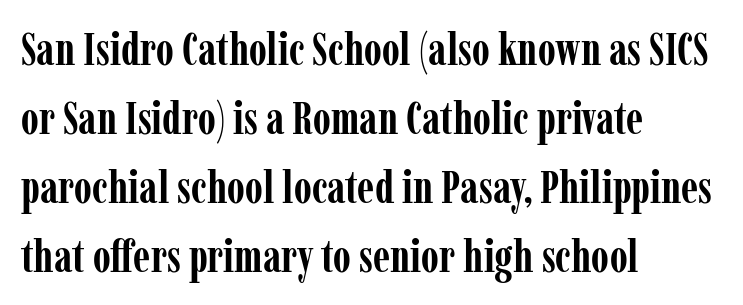
Do the characters align in a grid? No, the font is proportional. The typesetting leans heavy: a genuine bold. Each letter's strokes conclude with small projecting serifs. How are the letters spaced? Ordinarily, with no added tracking.
